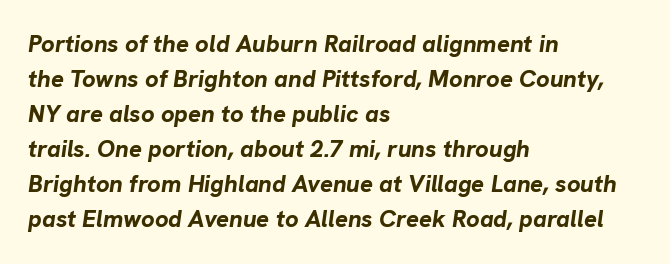
The image shows 24 px bold type, italic (leaning right); set left-aligned, normal line spacing (1.46x), normal letter spacing, not underlined.
